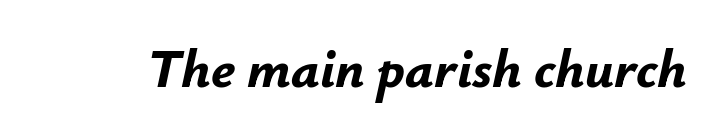
Q: Is the text bold? A: Yes.
Q: Is the text italic (slanted)? A: Yes, it leans right by about 12 degrees.
Q: Is the text underlined? A: No.
Q: Is the spacing between letters normal or unusually wide? A: Normal.
Q: Width (condensed, normal, or wide)? A: Normal.
Q: Stroke contrast? A: Low.
Q: x-height? A: Small.
Q: Monospaced? A: No.
